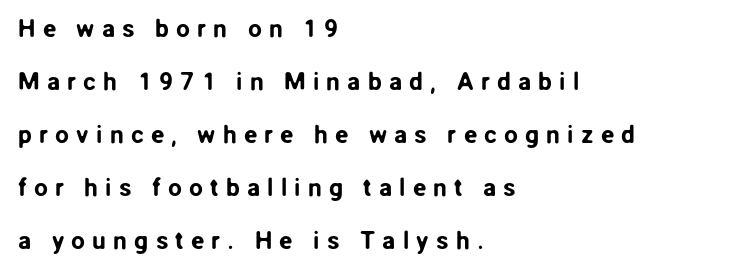
The image shows 25 px text type, upright; set left-aligned, loose line spacing (2.12x), unusually wide letter spacing (+0.28 em), not underlined.
